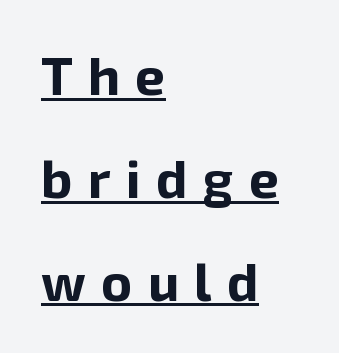
The image shows 53 px bold sans-serif type, upright; set left-aligned, loose line spacing (1.94x), unusually wide letter spacing (+0.29 em), underlined; low stroke contrast and a medium x-height.
